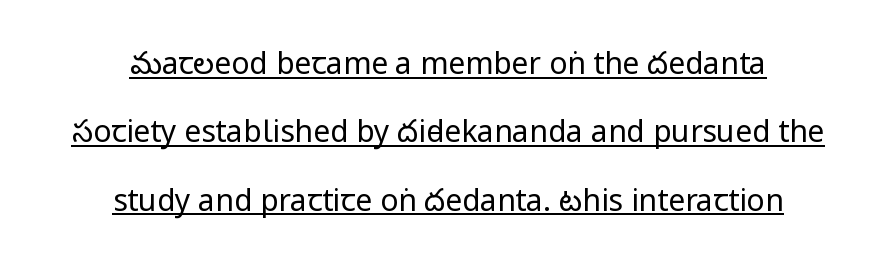
Horizontal alignment here is central, giving a formal, balanced look. What stands out about the letter spacing? Nothing — it is the standard amount. I'd call this a sans setting — the letters go barefoot. The face looks like a standard text weight, possibly lighter.
